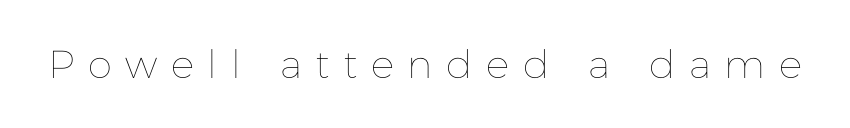
Q: Is the text bold? A: No.
Q: Is the text italic (slanted)? A: No, it is upright.
Q: Is the text underlined? A: No.
Q: Is the spacing between letters normal or unusually wide? A: Unusually wide.
Q: Width (condensed, normal, or wide)? A: Normal.
Q: Stroke contrast? A: Low.
Q: x-height? A: Medium.
Q: Monospaced? A: No.
